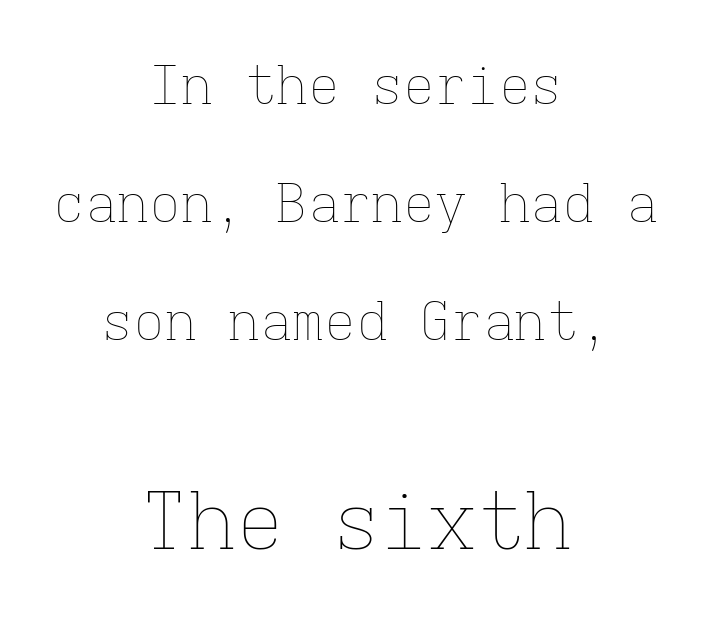
The rendering uses a large line-height, opening up the rows. A quiet, ordinary-to-light weight characterises the typeface. If you folded the block vertically in half, each line would mirror itself in length. This sample has the even, mechanical cadence of fixed-width lettering. Designer's note — italics off, roman on.
